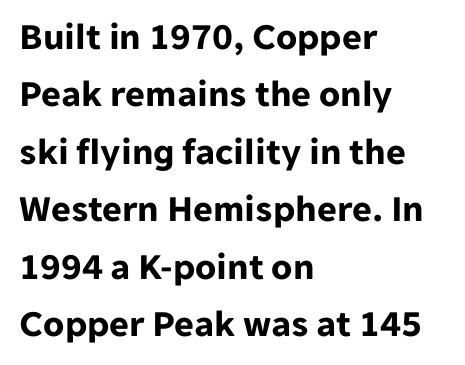
The image shows 38 px bold sans-serif type, upright; set left-aligned, normal line spacing (1.51x), normal letter spacing, not underlined; low stroke contrast and a medium x-height.
